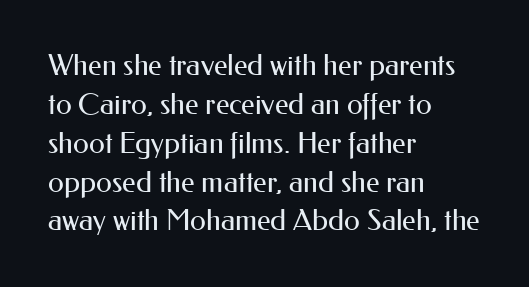
Q: Is the text bold? A: No.
Q: Is the text italic (slanted)? A: No, it is upright.
Q: Is the typeface a serif or a sans-serif typeface? A: Sans-serif.
Q: Is the text underlined? A: No.
Q: How is the paragraph aligned? A: Left-aligned.
Q: Is the spacing between letters normal or unusually wide? A: Normal.
Q: Is the spacing between lines tight, normal or loose? A: Normal.
Q: Width (condensed, normal, or wide)? A: Normal.
Q: Stroke contrast? A: Medium.
Q: x-height? A: Small.
Q: Monospaced? A: No.
